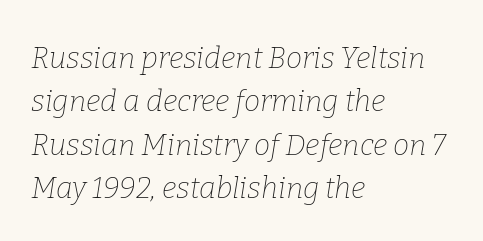
Q: Is the text bold? A: No.
Q: Is the text italic (slanted)? A: Yes, it leans right by about 9 degrees.
Q: Is the typeface a serif or a sans-serif typeface? A: Serif.
Q: Is the text underlined? A: No.
Q: How is the paragraph aligned? A: Left-aligned.
Q: Is the spacing between letters normal or unusually wide? A: Normal.
Q: Is the spacing between lines tight, normal or loose? A: Normal.
Q: Width (condensed, normal, or wide)? A: Normal.
Q: Stroke contrast? A: Low.
Q: x-height? A: Medium.
Q: Monospaced? A: No.
